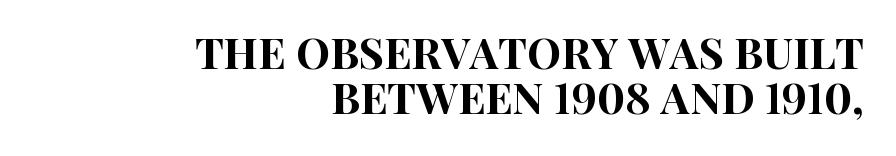
Q: Is the text italic (slanted)? A: No, it is upright.
Q: Is the typeface a serif or a sans-serif typeface? A: Sans-serif.
Q: Is the text underlined? A: No.
Q: How is the paragraph aligned? A: Right-aligned.
Q: Is the spacing between letters normal or unusually wide? A: Normal.
Q: Is the spacing between lines tight, normal or loose? A: Tight.
Q: Width (condensed, normal, or wide)? A: Condensed.
Q: Stroke contrast? A: High.
Q: x-height? A: Large.
Q: Monospaced? A: No.
